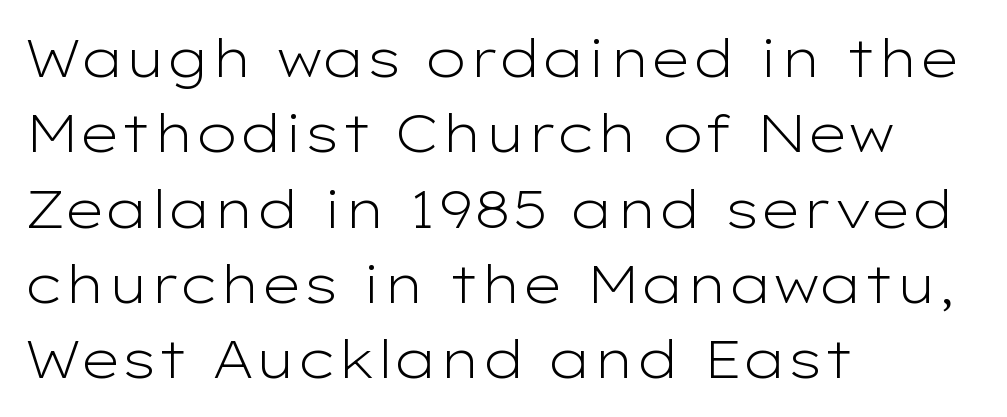
The image shows 53 px light, wide sans-serif type, upright; set left-aligned, normal line spacing (1.42x), normal letter spacing, not underlined; low stroke contrast and a medium x-height.
